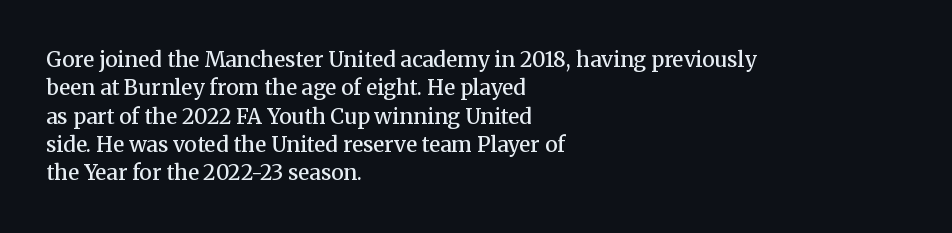
Q: Is the text bold? A: Semi-bold.
Q: Is the text italic (slanted)? A: No, it is upright.
Q: Is the text underlined? A: No.
Q: How is the paragraph aligned? A: Left-aligned.
Q: Is the spacing between letters normal or unusually wide? A: Normal.
Q: Is the spacing between lines tight, normal or loose? A: Normal.
